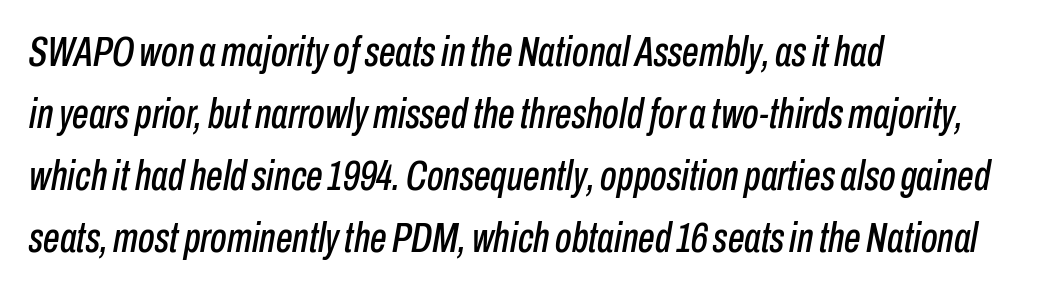
Honestly, the letter spacing is just normal — you wouldn't notice it. You could not count columns in this text — the font is proportionally spaced. Layout note: lines flush left. The glyphs look as if they've been sheared to an angle.
